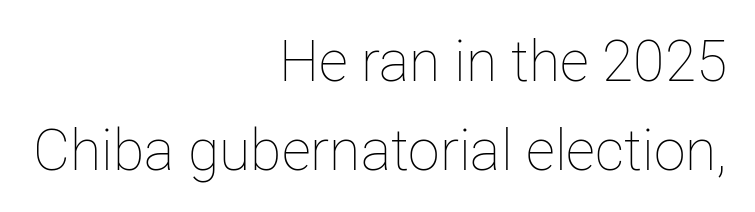
The image shows 57 px thin type, upright; set right-aligned, normal line spacing (1.56x), normal letter spacing, not underlined; low stroke contrast and a medium x-height.
